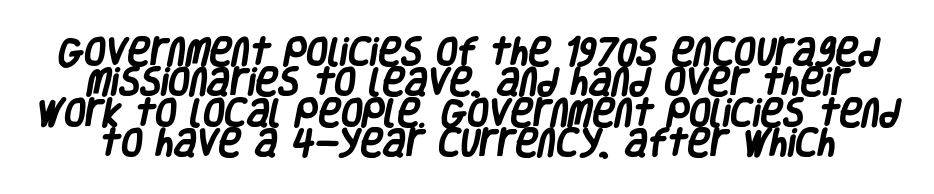
Q: Is the text bold? A: Yes.
Q: Is the typeface a serif or a sans-serif typeface? A: Sans-serif.
Q: Is the text underlined? A: No.
Q: Is the spacing between letters normal or unusually wide? A: Normal.
Q: Is the spacing between lines tight, normal or loose? A: Tight.
Q: Width (condensed, normal, or wide)? A: Condensed.
Q: Stroke contrast? A: Low.
Q: x-height? A: Large.
Q: Monospaced? A: No.
